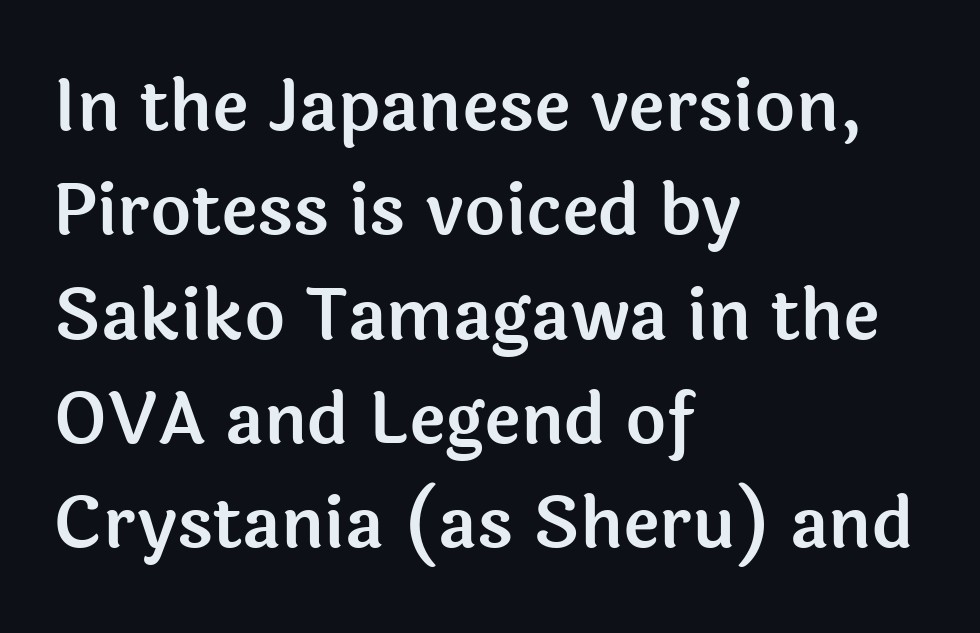
Spacing verdict: proportional, widths tailored to each character. What stands out about the letter spacing? Nothing — it is the standard amount. The block of text has a typical density, with ordinary space between rows. Casual observation: everything's shoved over to the left. Honestly, there is no underline to notice here at all.
